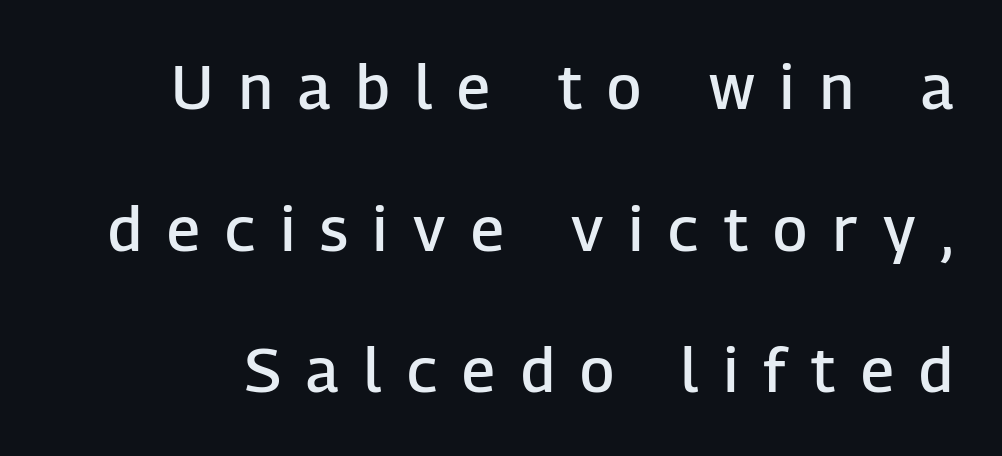
The image shows 61 px semibold sans-serif type, upright; set loose line spacing (2.32x), unusually wide letter spacing (+0.42 em), not underlined; low stroke contrast and a medium x-height.
